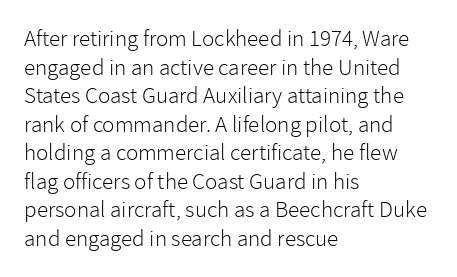
Q: Is the text bold? A: No.
Q: Is the text italic (slanted)? A: No, it is upright.
Q: Is the text underlined? A: No.
Q: How is the paragraph aligned? A: Left-aligned.
Q: Is the spacing between letters normal or unusually wide? A: Normal.
